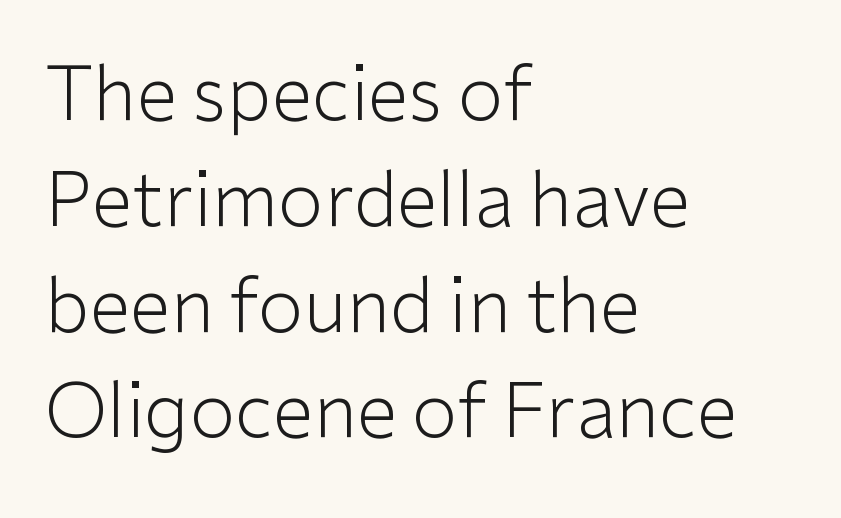
Q: Is the text bold? A: No.
Q: Is the text italic (slanted)? A: No, it is upright.
Q: Is the typeface a serif or a sans-serif typeface? A: Sans-serif.
Q: Is the text underlined? A: No.
Q: How is the paragraph aligned? A: Left-aligned.
Q: Is the spacing between letters normal or unusually wide? A: Normal.
Q: Is the spacing between lines tight, normal or loose? A: Normal.
Q: Width (condensed, normal, or wide)? A: Normal.
Q: Stroke contrast? A: Low.
Q: x-height? A: Medium.
Q: Monospaced? A: No.
